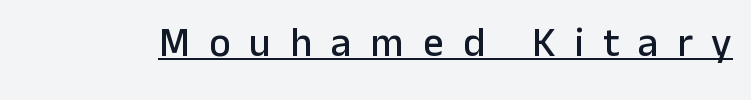
Like a heading marked for emphasis, these lines bear an underscore. A typesetter would mark this as roman, not italic. The typeface chosen for these lines omits serifs. Loose tracking; the words dissolve into strings of separated letters. Each letter keeps its own natural width here, so spacing adapts to shape.
